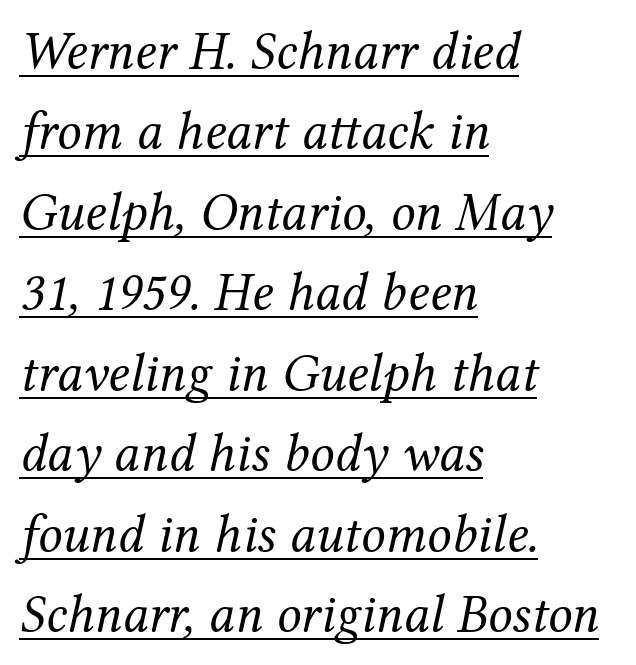
The image shows 54 px regular-weight serif type, italic (leaning right); set left-aligned, normal line spacing (1.49x), normal letter spacing, underlined; medium stroke contrast and a medium x-height.
